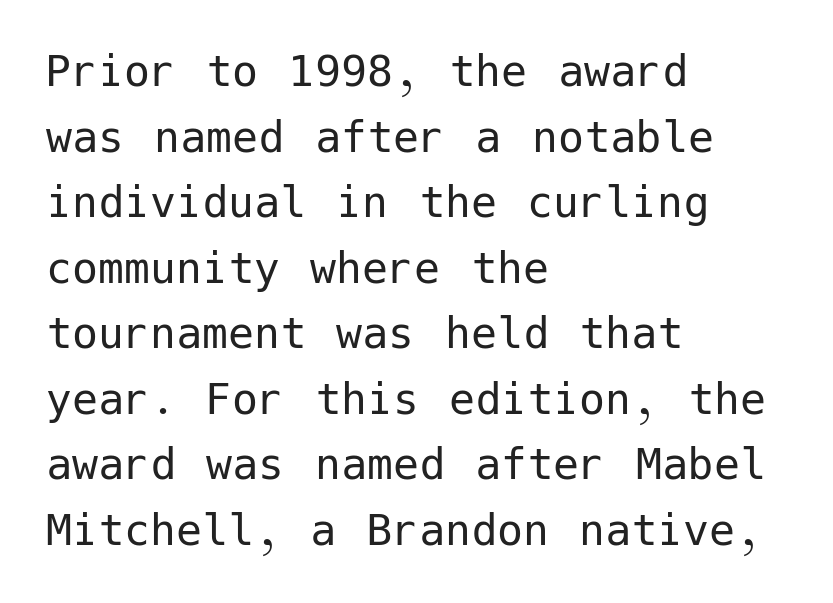
If you drew a ruler down the left edge, every line would touch it. Upright lettering throughout. Baseline-to-baseline distance is the conventional proportion of letter height. This rendering leaves character spacing at its baseline value.
